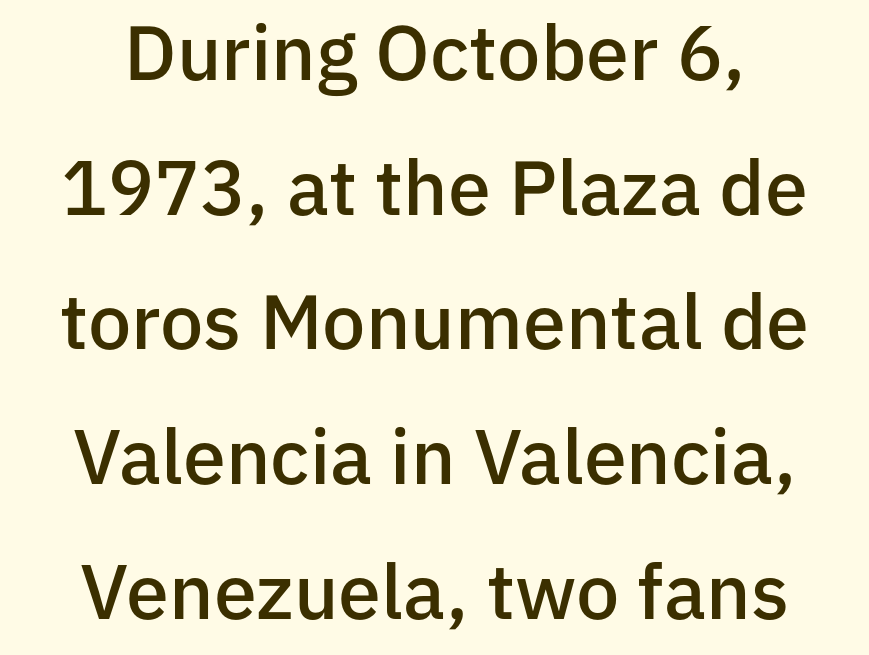
{"serif": "no", "italic": "no", "bold": "semi", "weight": "semibold", "width": "normal", "stroke_contrast": "low", "x_height": "medium", "monospaced": "no", "underline": "no", "line_spacing_ratio": 1.75, "letter_spacing": "normal", "letter_spacing_em": 0.0, "glyph_px": 77}
